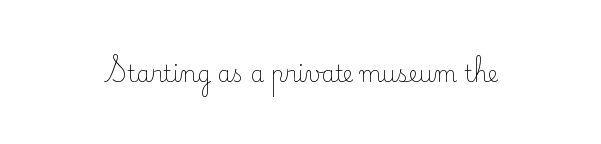
The space directly below the letters is spotless. Quick note: not italic, upright. The line texture is even and compact thanks to regular tracking. These glyphs show unthickened strokes, regular width or finer.
